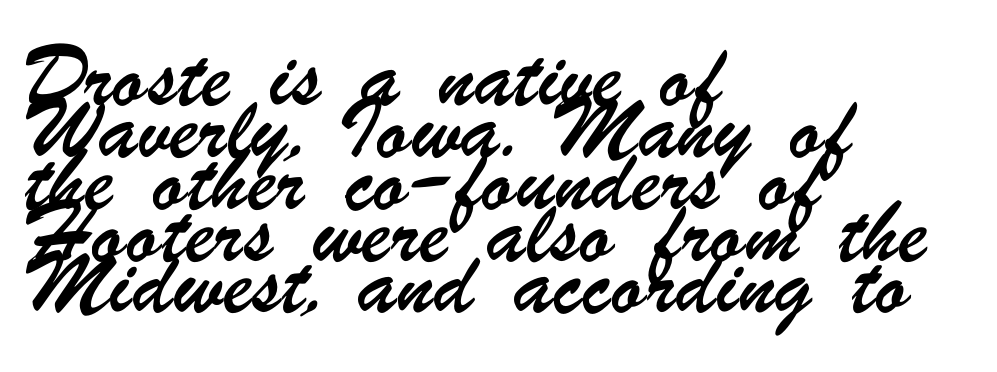
{"serif": "no", "width": "condensed", "stroke_contrast": "low", "x_height": "small", "monospaced": "no", "underline": "no", "align": "left", "line_spacing": "normal", "line_spacing_ratio": 1.33, "letter_spacing": "normal", "letter_spacing_em": 0.0, "glyph_px": 39}
